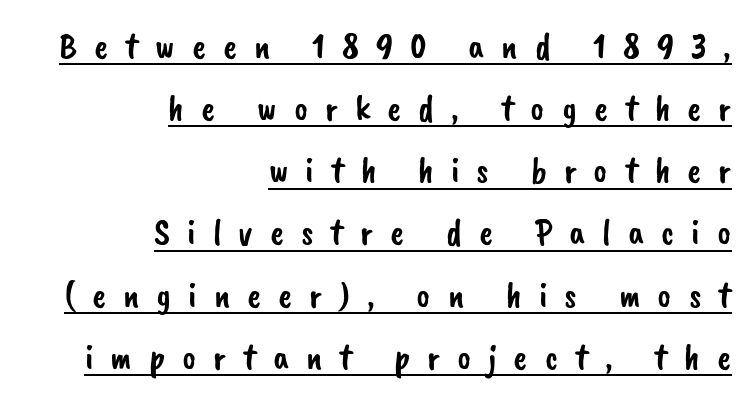
Q: Is the typeface a serif or a sans-serif typeface? A: Sans-serif.
Q: Is the text underlined? A: Yes.
Q: How is the paragraph aligned? A: Right-aligned.
Q: Is the spacing between letters normal or unusually wide? A: Unusually wide.
Q: Is the spacing between lines tight, normal or loose? A: Normal.
Q: Width (condensed, normal, or wide)? A: Normal.
Q: Stroke contrast? A: Low.
Q: x-height? A: Small.
Q: Monospaced? A: No.
